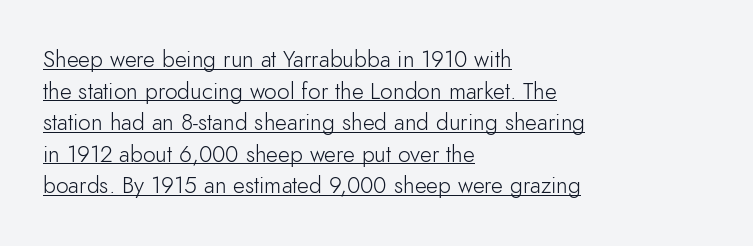
{"italic": "no", "bold": "no", "underline": "yes", "align": "left", "line_spacing": "normal", "line_spacing_ratio": 1.37, "letter_spacing": "normal", "letter_spacing_em": 0.0, "glyph_px": 23}
